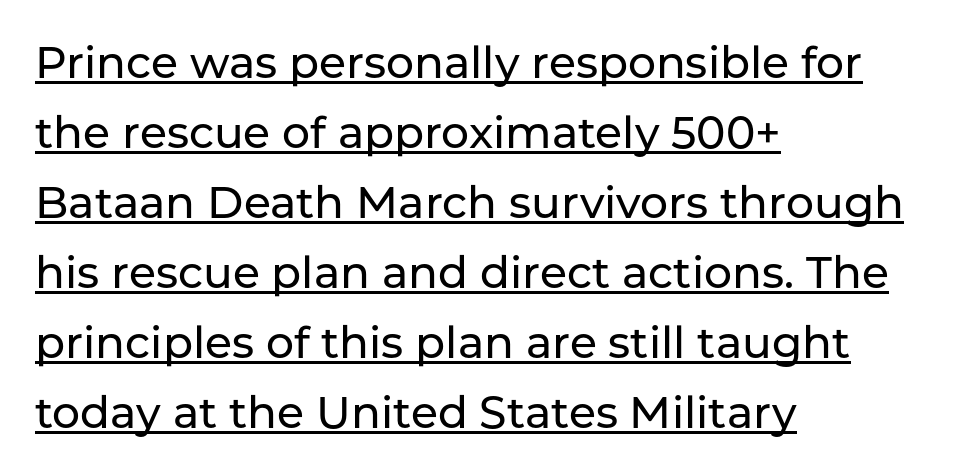
The image shows 44 px sans-serif type, upright; set left-aligned, normal line spacing (1.59x), normal letter spacing, underlined; low stroke contrast and a medium x-height.
